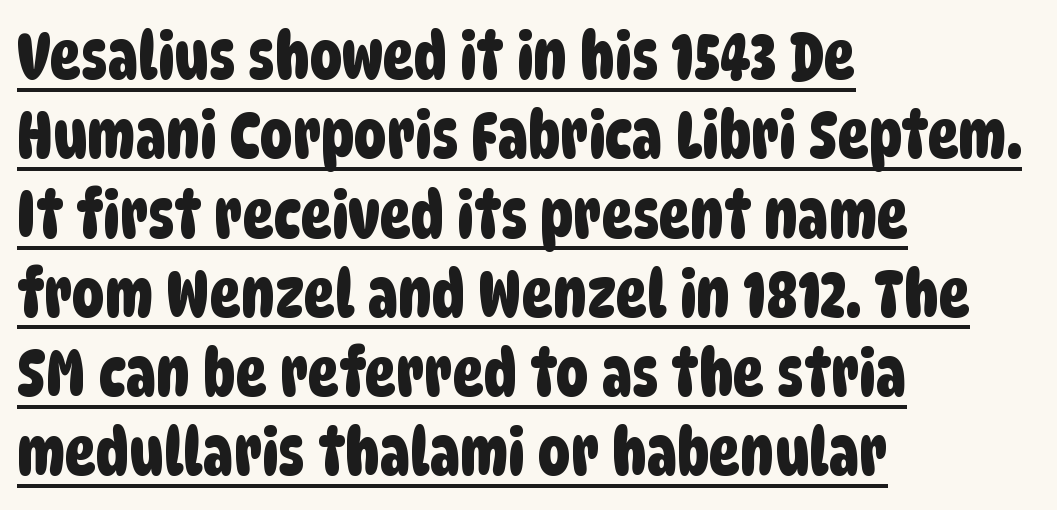
Q: Is the typeface a serif or a sans-serif typeface? A: Sans-serif.
Q: Is the text underlined? A: Yes.
Q: How is the paragraph aligned? A: Left-aligned.
Q: Is the spacing between letters normal or unusually wide? A: Normal.
Q: Width (condensed, normal, or wide)? A: Condensed.
Q: Stroke contrast? A: Low.
Q: x-height? A: Large.
Q: Monospaced? A: No.
